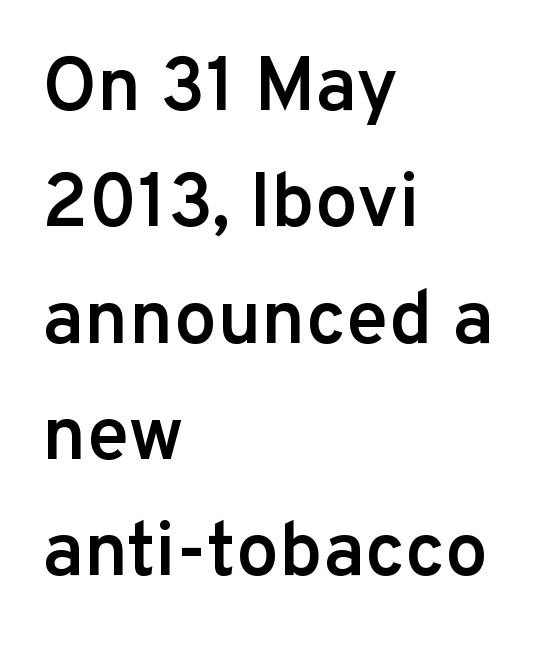
{"serif": "no", "italic": "no", "bold": "semi", "weight": "semibold", "width": "normal", "stroke_contrast": "low", "x_height": "medium", "monospaced": "no", "underline": "no", "align": "left", "line_spacing": "normal", "line_spacing_ratio": 1.53, "letter_spacing": "normal", "letter_spacing_em": 0.0, "glyph_px": 76}
